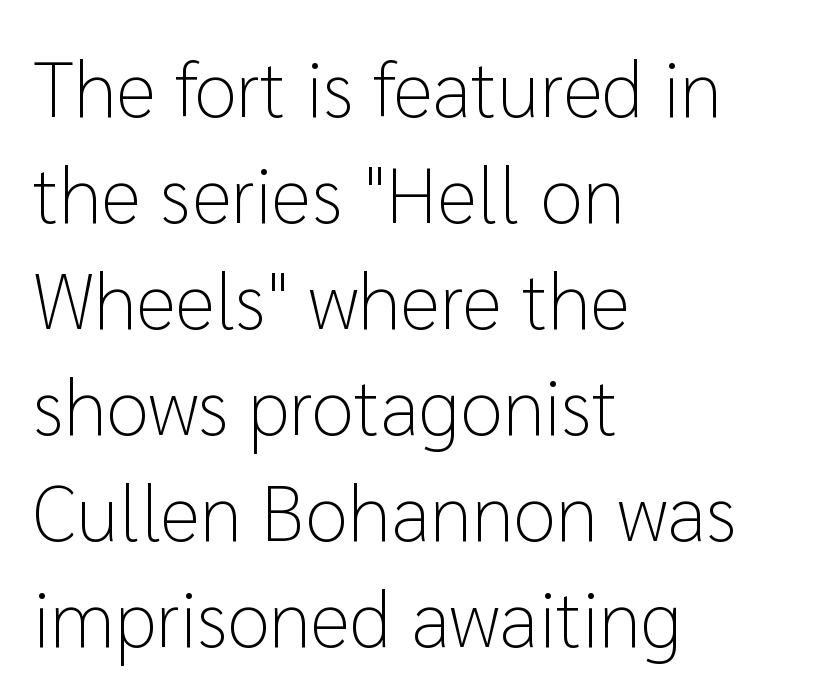
{"serif": "no", "italic": "no", "bold": "no", "weight": "light", "width": "normal", "stroke_contrast": "low", "x_height": "medium", "monospaced": "no", "underline": "no", "align": "left", "line_spacing": "normal", "line_spacing_ratio": 1.36, "letter_spacing": "normal", "letter_spacing_em": 0.0, "glyph_px": 78}
